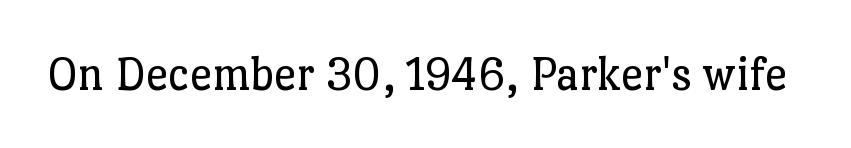
The image shows 50 px regular-weight serif type, upright; set normal letter spacing, not underlined; low stroke contrast and a medium x-height.
